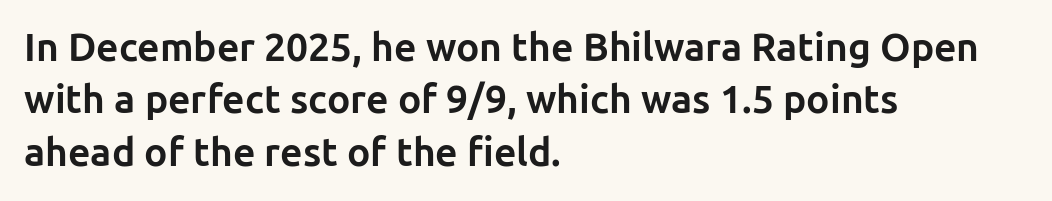
{"serif": "no", "italic": "no", "bold": "yes", "weight": "bold", "width": "normal", "stroke_contrast": "low", "x_height": "medium", "monospaced": "no", "underline": "no", "align": "left", "line_spacing": "normal", "line_spacing_ratio": 1.34, "letter_spacing": "normal", "letter_spacing_em": 0.0, "glyph_px": 39}
